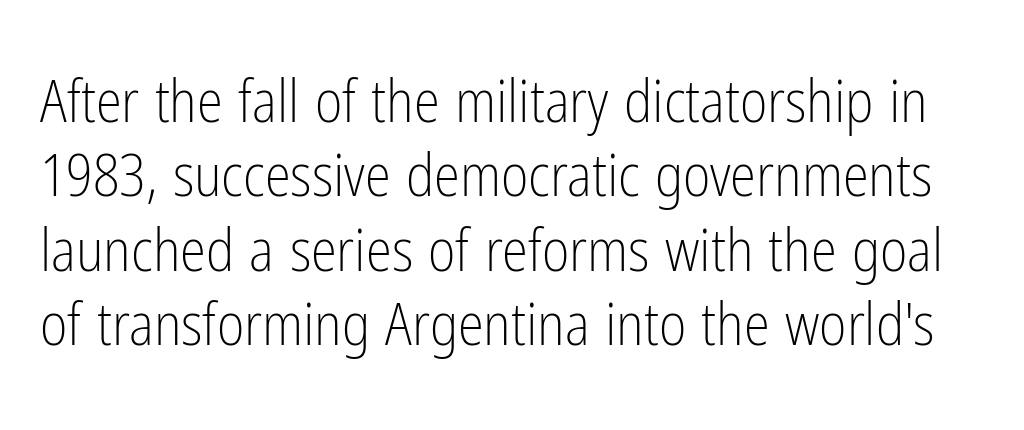
The image shows 59 px light, condensed sans-serif type, upright; set normal line spacing (1.26x), normal letter spacing, not underlined; low stroke contrast and a medium x-height.
